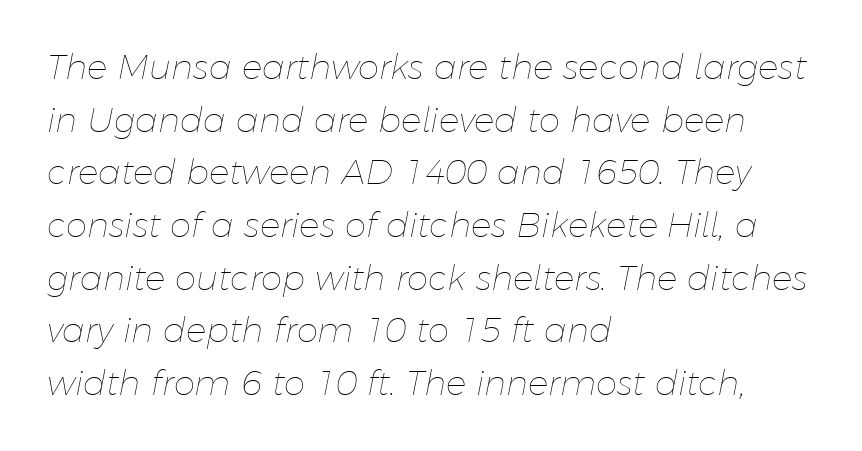
The image shows 34 px thin type, italic (leaning right); set left-aligned, normal line spacing (1.55x), normal letter spacing, not underlined; low stroke contrast and a medium x-height.
